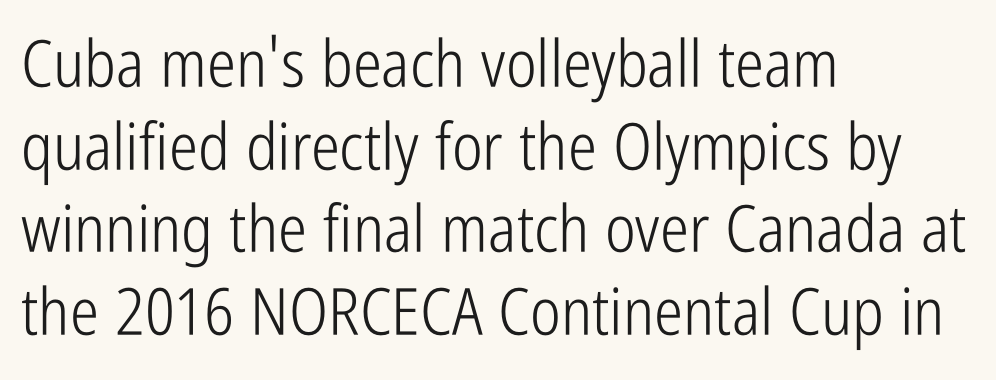
{"serif": "no", "italic": "no", "bold": "no", "weight": "light", "width": "condensed", "stroke_contrast": "low", "x_height": "medium", "monospaced": "no", "underline": "no", "align": "left", "line_spacing": "normal", "line_spacing_ratio": 1.27, "letter_spacing": "normal", "letter_spacing_em": 0.0, "glyph_px": 65}
